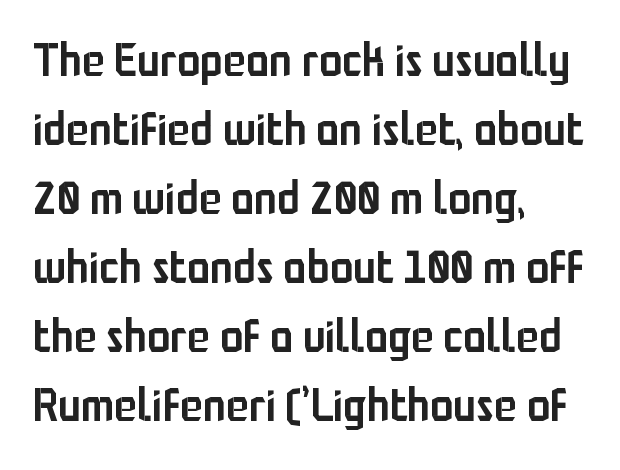
The passage shown is typed in a proportional face where columns would drift. Students, this is semibold: more ink than regular, less than bold. The space between consecutive lines is moderate. Examine the stroke ends and you'll find no serifs. Any mark beneath the type? The region is blank.
